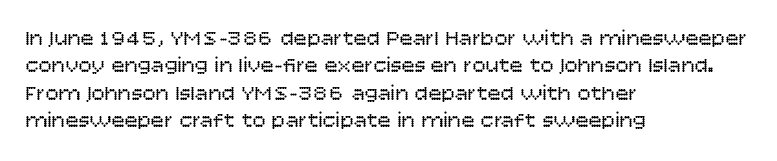
Rendered with straight, roman letterforms. Weight: not bold — regular or lighter. Words appear dense and cohesive because spacing is normal. Horizontal alignment here is leftward, the default for most running prose. A clean baseline with only descenders dipping below it.
